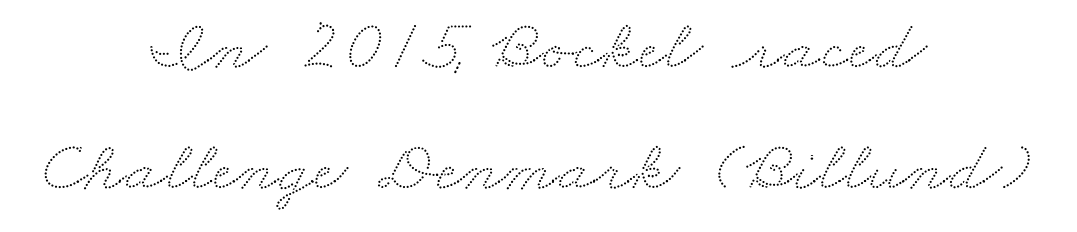
The gap between lines stays unmarked. Which margin do the lines hug? Neither — every line sits in the middle. Successive baselines arrive at the customary interval. Each letter keeps its own natural width here, so spacing adapts to shape.
